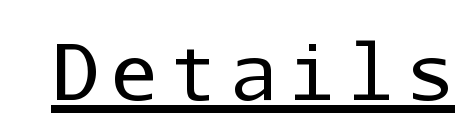
Stroke mass is kept to a normal reading level or below. Fixed-width glyphs throughout — classic coding-font behaviour. Characters remain perfectly vertical along every line. Classification — sans serif. Check the space under the baseline: a stroke is drawn there.
